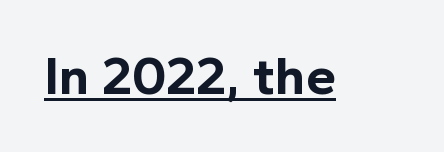
The image shows 54 px bold sans-serif type, upright; set normal letter spacing, underlined; a medium x-height.
